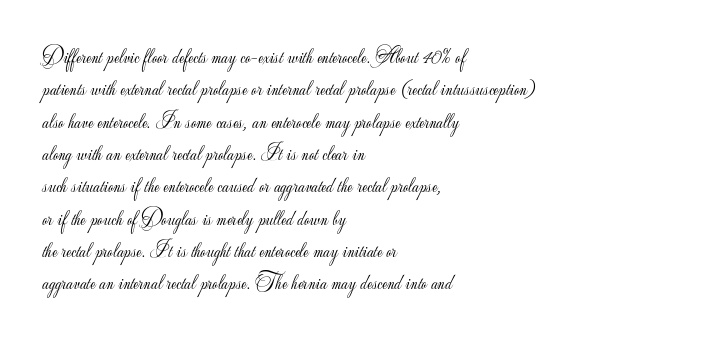
Words float on clear page, feet unadorned. Letters have the restrained weight of plain body copy at most. Horizontal alignment here is leftward, the default for most running prose. Whoever set this chose a conventional vertical rhythm.
